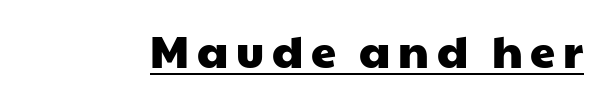
Type style note: lacks serifs. Quick note: underline on. The face used here is proportionally spaced, like ordinary book or web type.
